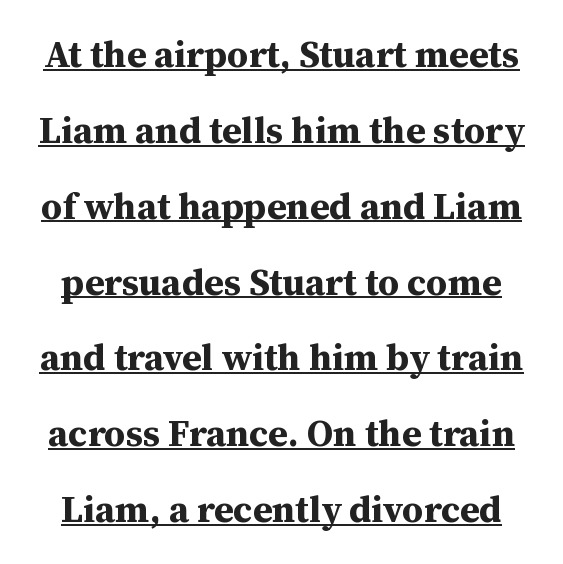
Q: Is the text bold? A: Yes.
Q: Is the text italic (slanted)? A: No, it is upright.
Q: Is the typeface a serif or a sans-serif typeface? A: Serif.
Q: Is the text underlined? A: Yes.
Q: Is the spacing between letters normal or unusually wide? A: Normal.
Q: Is the spacing between lines tight, normal or loose? A: Loose.
Q: Width (condensed, normal, or wide)? A: Normal.
Q: Stroke contrast? A: Medium.
Q: x-height? A: Medium.
Q: Monospaced? A: No.
